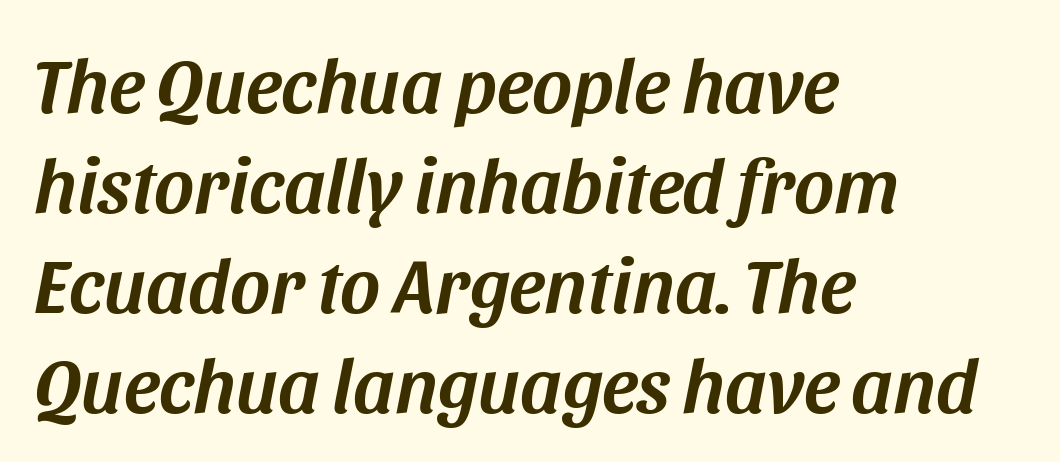
The image shows 77 px text type, italic (leaning right); set left-aligned, normal line spacing (1.3x), normal letter spacing, not underlined; medium stroke contrast and a large x-height.
